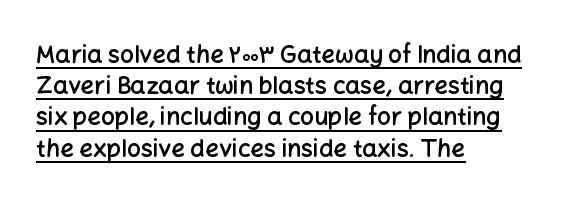
{"italic": "no", "bold": "semi", "underline": "yes", "align": "left", "line_spacing": "normal", "line_spacing_ratio": 1.3, "letter_spacing": "normal", "letter_spacing_em": 0.0, "glyph_px": 24}
